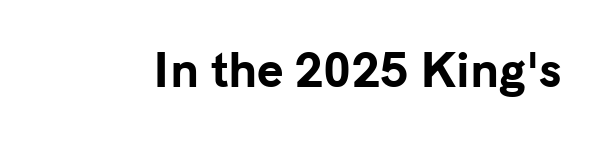
Q: Is the text bold? A: Yes.
Q: Is the text italic (slanted)? A: No, it is upright.
Q: Is the typeface a serif or a sans-serif typeface? A: Sans-serif.
Q: Is the text underlined? A: No.
Q: Is the spacing between letters normal or unusually wide? A: Normal.
Q: Width (condensed, normal, or wide)? A: Normal.
Q: Stroke contrast? A: Low.
Q: x-height? A: Medium.
Q: Monospaced? A: No.
